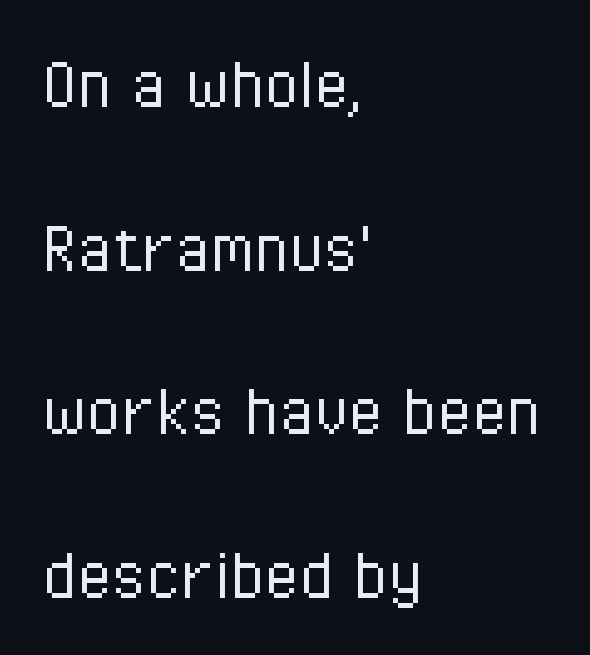
Q: Is the text bold? A: No.
Q: Is the text italic (slanted)? A: No, it is upright.
Q: Is the typeface a serif or a sans-serif typeface? A: Sans-serif.
Q: Is the text underlined? A: No.
Q: How is the paragraph aligned? A: Left-aligned.
Q: Is the spacing between letters normal or unusually wide? A: Normal.
Q: Is the spacing between lines tight, normal or loose? A: Loose.
Q: Width (condensed, normal, or wide)? A: Condensed.
Q: Stroke contrast? A: Low.
Q: x-height? A: Medium.
Q: Monospaced? A: No.
